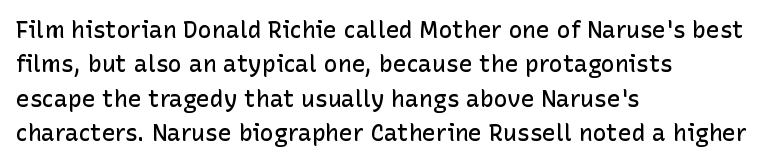
{"italic": "no", "bold": "semi", "underline": "no", "align": "left", "line_spacing": "normal", "line_spacing_ratio": 1.5, "letter_spacing": "normal", "letter_spacing_em": 0.0, "glyph_px": 23}
